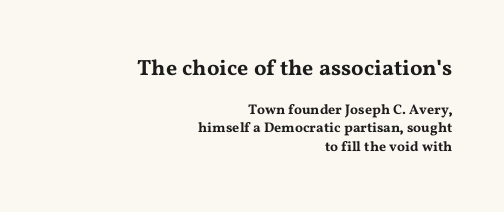
The image shows 22 px text type, upright; set right-aligned, normal line spacing (1.33x), normal letter spacing, not underlined; the first (top) block is 1.57x larger.
